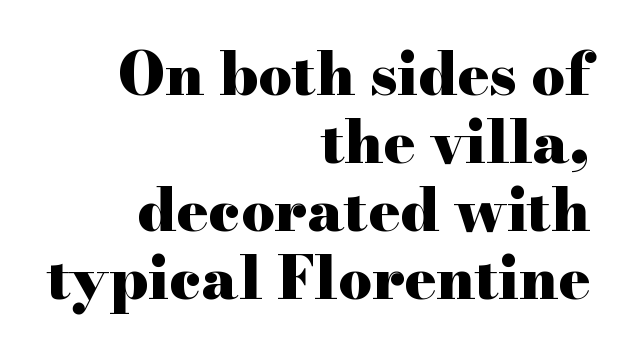
There is no visible air inserted between adjacent glyphs. Does the copy run flush right? Yes — the right margin is perfectly even. The passage shown stacks its lines with hardly any gap. Look at the stroke-to-counter ratio: heavy, a bold. Quick note: underline off.
